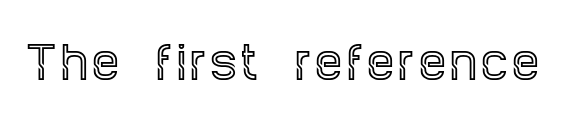
The image shows 43 px condensed serif type, upright; set not underlined; a large x-height.
